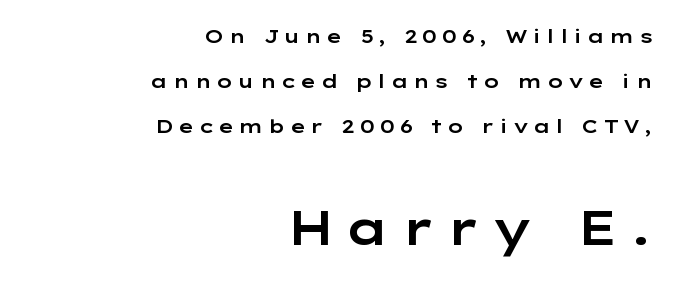
{"serif": "no", "italic": "no", "width": "wide", "stroke_contrast": "low", "x_height": "medium", "monospaced": "no", "underline": "no", "align": "right", "line_spacing": "loose", "line_spacing_ratio": 2.36, "letter_spacing": "wide", "letter_spacing_em": 0.21, "larger_block": "second", "size_ratio": 2.53, "glyph_px": 48}
